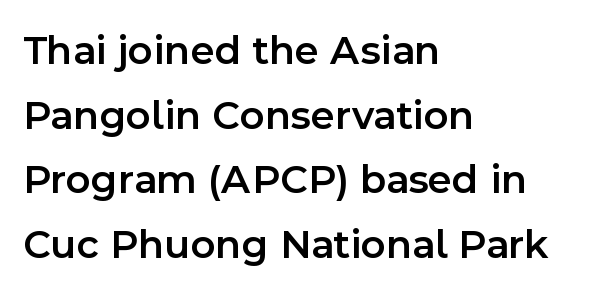
Underlining? Definitely not there. Posture: upright roman. These lines stack with their left ends in a neat column. How are the letters spaced? Ordinarily, with no added tracking. Check where the strokes stop: nothing finishes them off — pure sans.
